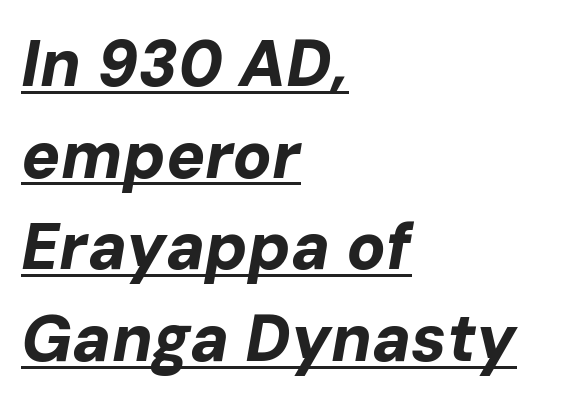
Q: Is the text bold? A: Yes.
Q: Is the text italic (slanted)? A: Yes, it leans right by about 10 degrees.
Q: Is the text underlined? A: Yes.
Q: How is the paragraph aligned? A: Left-aligned.
Q: Is the spacing between letters normal or unusually wide? A: Normal.
Q: Is the spacing between lines tight, normal or loose? A: Normal.
Q: Width (condensed, normal, or wide)? A: Normal.
Q: Stroke contrast? A: Low.
Q: x-height? A: Medium.
Q: Monospaced? A: No.
